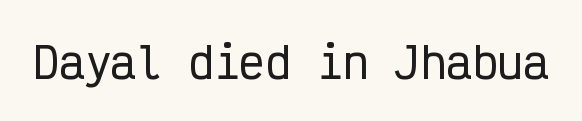
The image shows 43 px condensed sans-serif type, upright, monospaced; set normal letter spacing, not underlined; low stroke contrast and a medium x-height.
